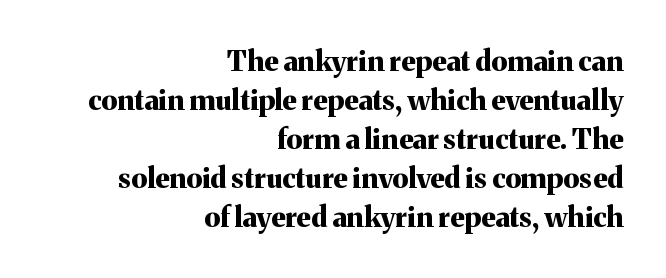
Q: Is the text bold? A: Yes.
Q: Is the text italic (slanted)? A: No, it is upright.
Q: Is the typeface a serif or a sans-serif typeface? A: Serif.
Q: Is the text underlined? A: No.
Q: How is the paragraph aligned? A: Right-aligned.
Q: Is the spacing between letters normal or unusually wide? A: Normal.
Q: Is the spacing between lines tight, normal or loose? A: Normal.
Q: Width (condensed, normal, or wide)? A: Normal.
Q: Stroke contrast? A: Medium.
Q: x-height? A: Medium.
Q: Monospaced? A: No.
